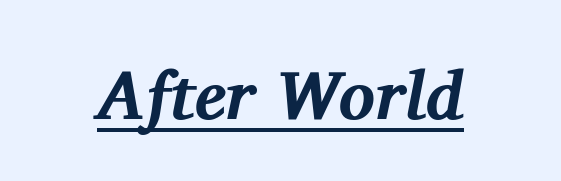
Q: Is the text bold? A: Yes.
Q: Is the text italic (slanted)? A: Yes, it leans right by about 11 degrees.
Q: Is the typeface a serif or a sans-serif typeface? A: Serif.
Q: Is the text underlined? A: Yes.
Q: Is the spacing between letters normal or unusually wide? A: Normal.
Q: Width (condensed, normal, or wide)? A: Normal.
Q: Stroke contrast? A: Medium.
Q: x-height? A: Medium.
Q: Monospaced? A: No.
